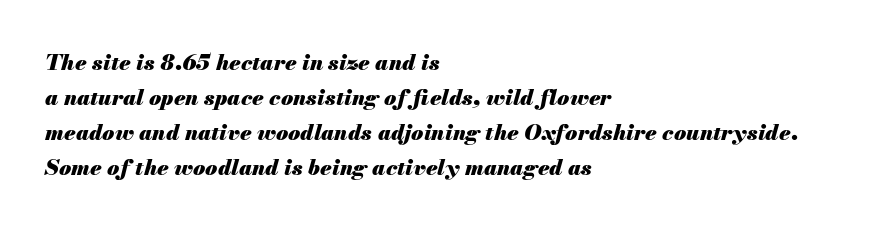
The image shows 22 px bold type, italic (leaning right); set left-aligned, normal line spacing (1.59x), normal letter spacing, not underlined.
